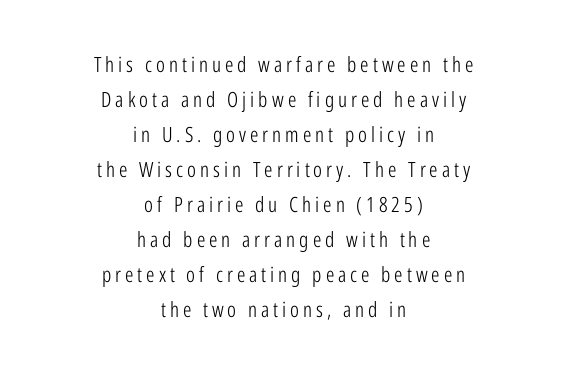
The image shows 21 px text type, upright; set centered, normal line spacing (1.67x), not underlined.
